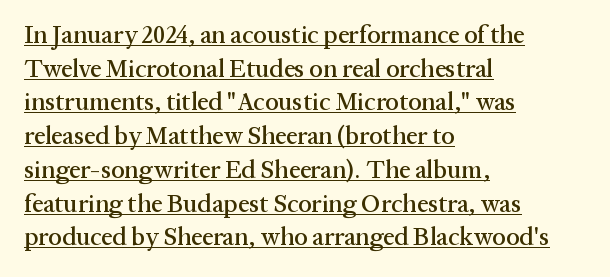
{"italic": "no", "underline": "yes", "align": "left", "line_spacing": "normal", "line_spacing_ratio": 1.35, "letter_spacing": "normal", "letter_spacing_em": 0.0, "glyph_px": 25}
